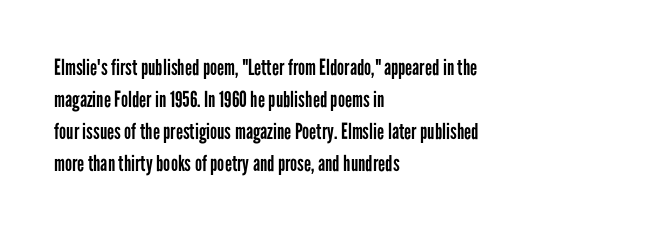
Q: Is the text bold? A: No.
Q: Is the text italic (slanted)? A: No, it is upright.
Q: Is the text underlined? A: No.
Q: How is the paragraph aligned? A: Left-aligned.
Q: Is the spacing between letters normal or unusually wide? A: Normal.
Q: Is the spacing between lines tight, normal or loose? A: Normal.
